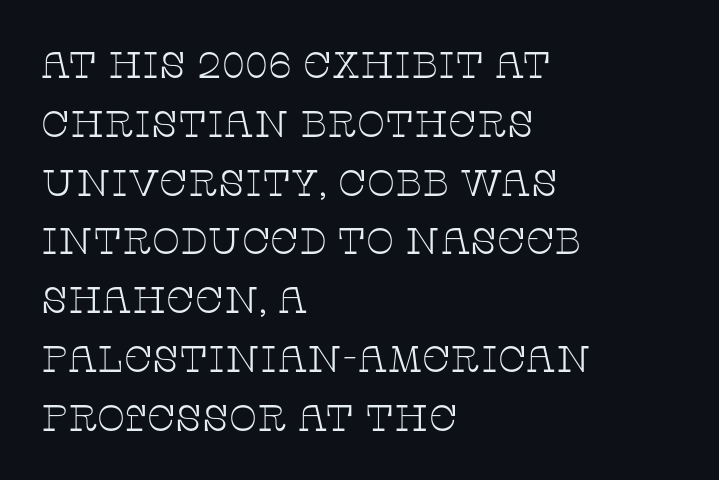
The image shows 37 px thin, wide serif type, upright; set left-aligned, normal line spacing (1.59x), normal letter spacing, not underlined; low stroke contrast and a large x-height.
